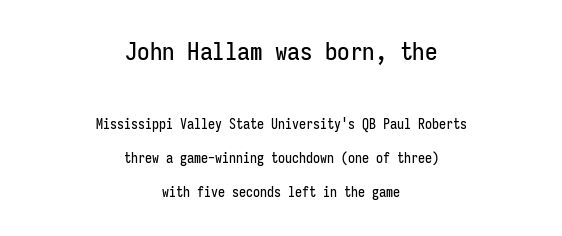
Note: larger setting up top, smaller setting below. These lines keep a tight, regular rhythm from letter to letter. Style check: upright. The text block is weighted toward neither margin, spreading evenly from the middle. These lines stand farther apart than default settings would place them. Anything drawn beneath the words? Only blank space.
